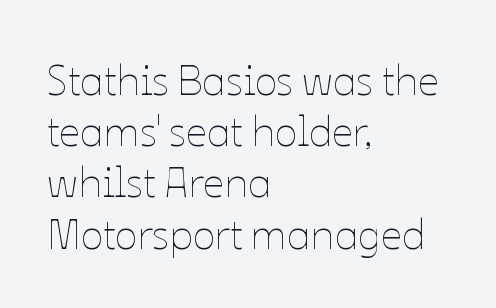
The image shows 42 px thin type, upright; set left-aligned, line spacing 1.22x, normal letter spacing, not underlined; low stroke contrast and a medium x-height.
